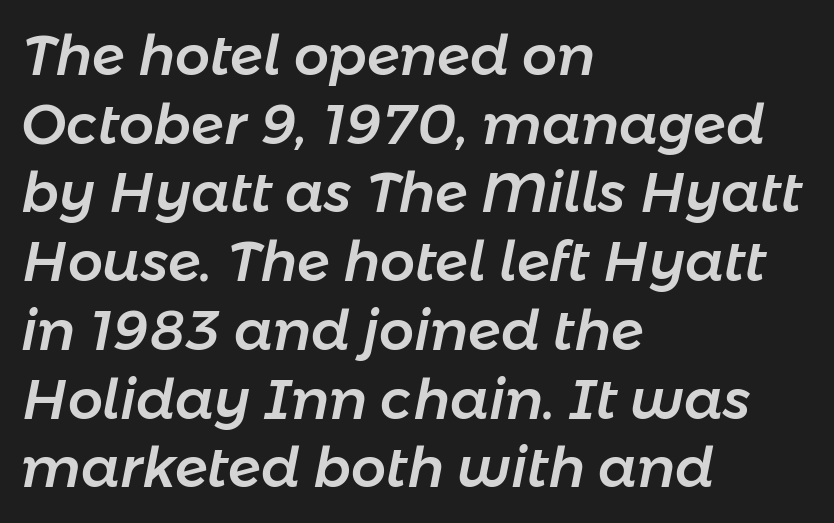
Interline gaps are of average width in this sample. Lines of text with bare space underneath. Look at the tracking — it's just the regular setting, nothing added. Varying glyph widths throughout — classic text-font behaviour. Each line starts at the same left margin while the right side varies. Rendered with sloped, italic letterforms.
